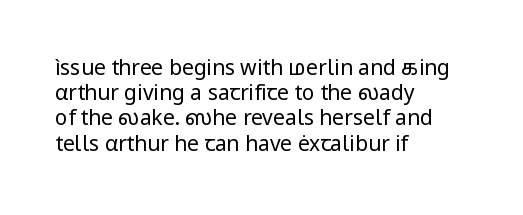
Q: Is the text bold? A: No.
Q: Is the text italic (slanted)? A: No, it is upright.
Q: Is the text underlined? A: No.
Q: How is the paragraph aligned? A: Left-aligned.
Q: Is the spacing between letters normal or unusually wide? A: Normal.
